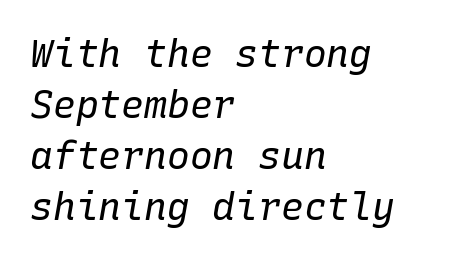
{"italic": "yes", "lean": "right", "slant_degrees": 10, "bold": "no", "weight": "regular", "width": "normal", "stroke_contrast": "low", "x_height": "medium", "monospaced": "yes", "underline": "no", "align": "left", "line_spacing": "normal", "line_spacing_ratio": 1.34, "letter_spacing": "normal", "letter_spacing_em": 0.0, "glyph_px": 38}
